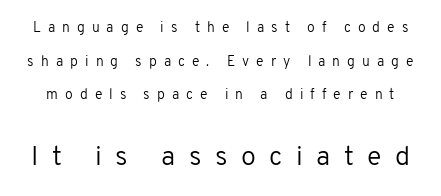
Q: Is the text bold? A: No.
Q: Is the text italic (slanted)? A: No, it is upright.
Q: Is the text underlined? A: No.
Q: Is the spacing between letters normal or unusually wide? A: Unusually wide.
Q: Is the spacing between lines tight, normal or loose? A: Loose.
Q: Which block of text is set in a larger size, the first (top) or the second (bottom)? A: The second (bottom) one.
